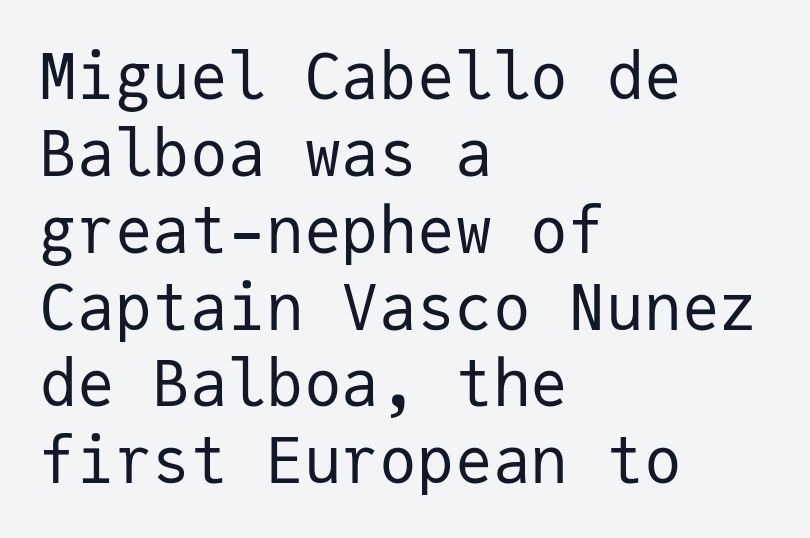
No letter is thick-stroked: the sample isn't bold. Italic? Not at all — the glyphs are vertical. If you drew a ruler down the left edge, every line would touch it. Does extra space separate the letters? No, they use regular spacing. The rendering shows plain stroke endings on the letterforms — a sans-serif design.
